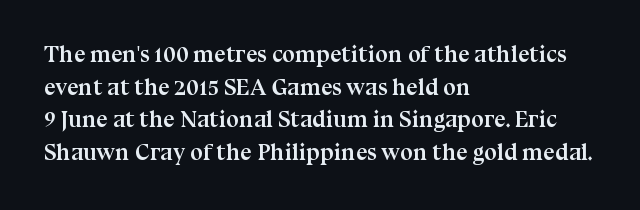
Q: Is the text bold? A: Yes.
Q: Is the text italic (slanted)? A: No, it is upright.
Q: Is the text underlined? A: No.
Q: How is the paragraph aligned? A: Left-aligned.
Q: Is the spacing between letters normal or unusually wide? A: Normal.
Q: Is the spacing between lines tight, normal or loose? A: Normal.
